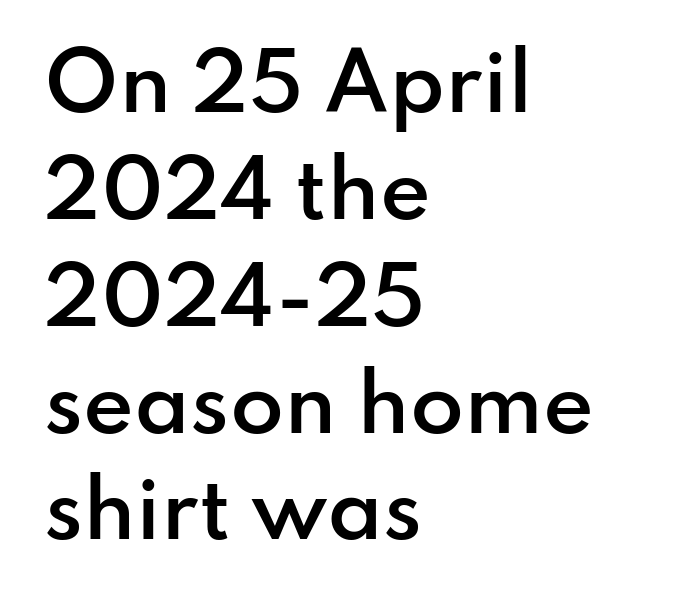
{"serif": "no", "italic": "no", "bold": "semi", "weight": "semibold", "width": "normal", "stroke_contrast": "low", "x_height": "small", "monospaced": "no", "underline": "no", "align": "left", "line_spacing": "normal", "line_spacing_ratio": 1.37, "letter_spacing": "normal", "letter_spacing_em": 0.0, "glyph_px": 78}
